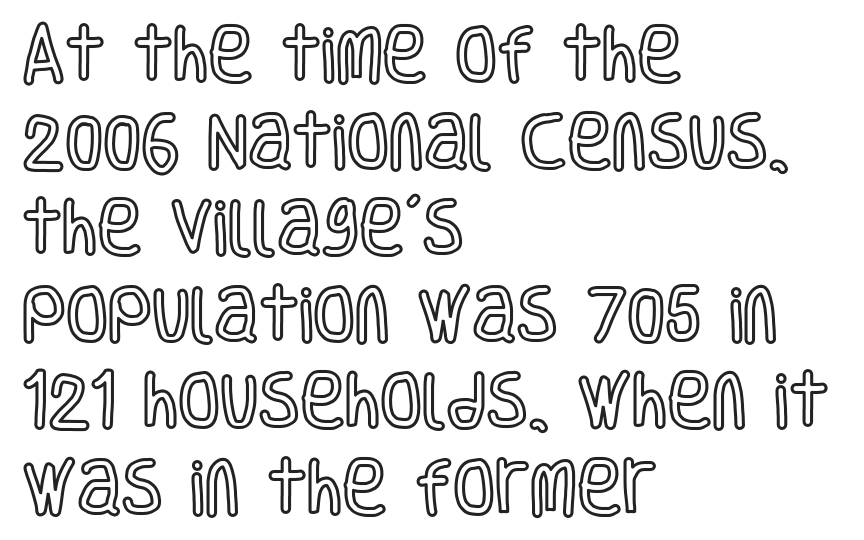
{"italic": "no", "width": "condensed", "x_height": "large", "monospaced": "no", "underline": "no", "align": "left", "line_spacing": "normal", "line_spacing_ratio": 1.42, "letter_spacing": "normal", "letter_spacing_em": 0.0, "glyph_px": 61}
